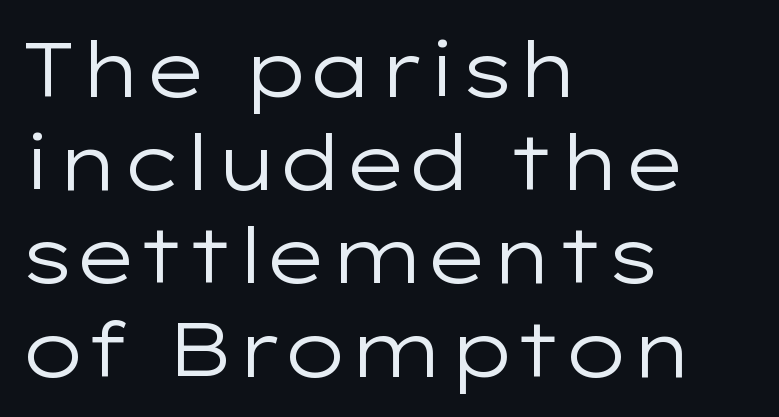
Q: Is the text bold? A: No.
Q: Is the text italic (slanted)? A: No, it is upright.
Q: Is the typeface a serif or a sans-serif typeface? A: Sans-serif.
Q: Is the text underlined? A: No.
Q: How is the paragraph aligned? A: Left-aligned.
Q: Is the spacing between letters normal or unusually wide? A: Normal.
Q: Width (condensed, normal, or wide)? A: Wide.
Q: Stroke contrast? A: Low.
Q: x-height? A: Medium.
Q: Monospaced? A: No.
